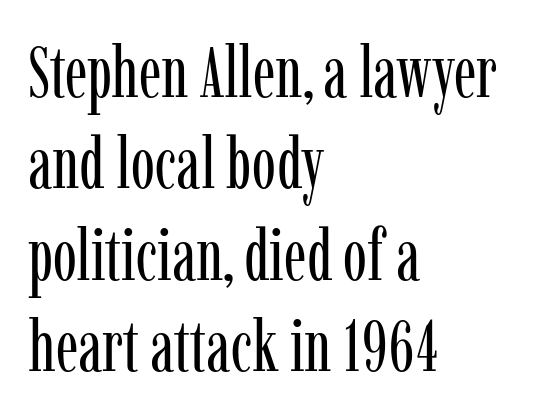
{"serif": "yes", "italic": "no", "bold": "no", "weight": "regular", "width": "condensed", "stroke_contrast": "low", "x_height": "medium", "monospaced": "no", "underline": "no", "align": "left", "line_spacing": "normal", "line_spacing_ratio": 1.27, "letter_spacing": "normal", "letter_spacing_em": 0.0, "glyph_px": 72}
